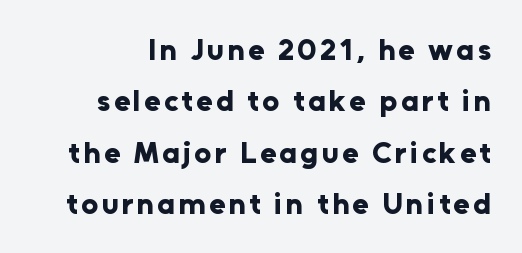
{"serif": "no", "italic": "no", "bold": "yes", "weight": "bold", "width": "normal", "stroke_contrast": "low", "x_height": "medium", "monospaced": "no", "underline": "no", "line_spacing_ratio": 1.71, "glyph_px": 30}
